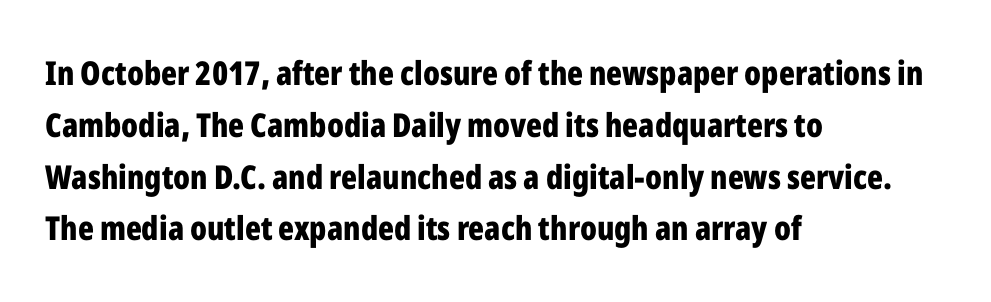
The image shows 33 px bold, condensed sans-serif type, upright; set left-aligned, normal line spacing (1.57x), normal letter spacing, not underlined; low stroke contrast and a medium x-height.
